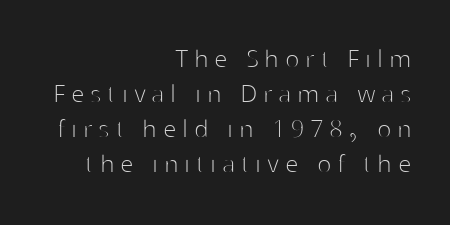
Q: Is the text bold? A: No.
Q: Is the text italic (slanted)? A: No, it is upright.
Q: Is the typeface a serif or a sans-serif typeface? A: Sans-serif.
Q: Is the text underlined? A: No.
Q: How is the paragraph aligned? A: Right-aligned.
Q: Is the spacing between letters normal or unusually wide? A: Unusually wide.
Q: Width (condensed, normal, or wide)? A: Normal.
Q: Stroke contrast? A: High.
Q: x-height? A: Medium.
Q: Monospaced? A: No.
